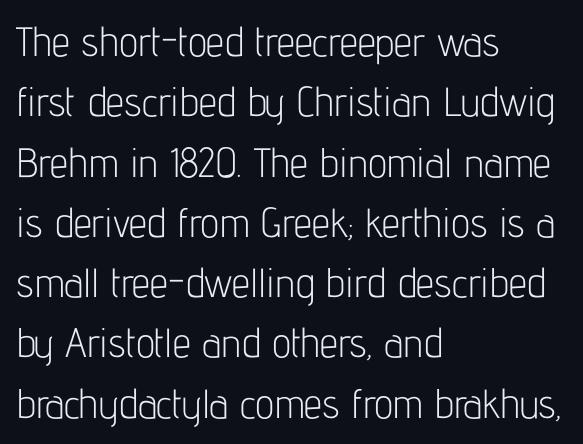
The typeface chosen for these lines omits serifs. Leftover space on each line is placed entirely after the last word. Is there any slant? The stems are plumb. The foot of each line stays bare and open. Weight: in the light-to-regular range. Horizontal bands of white between lines are of average thickness.
